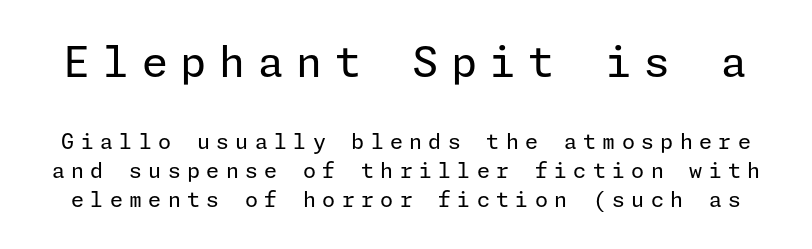
Examine the stroke ends and you'll find no serifs. Do the letters lean? They stand straight. Regular leading. Beneath every word, the page is bare. Glyph-to-glyph distance is far greater than everyday printed text. No extra ink here — the face is not bold.
